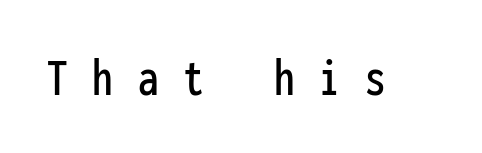
Characters follow at a spacing far wider than the type designer built in. Unlike italic type, these characters show no tilt at all. Clear beneath every line of the passage. Examine the stroke ends and you'll find no serifs. Fixed-width glyphs throughout — classic coding-font behaviour.
